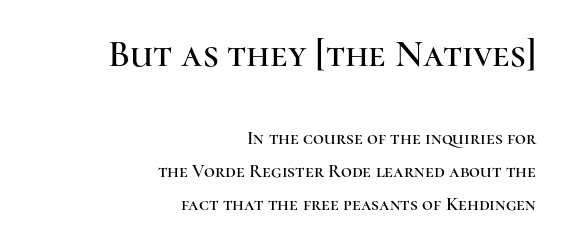
The designer gave the opening block more size than the closing block. Compared with typical body copy, the letter spacing here is the same. Casual observation: everything's shoved over to the right. Rendered with straight, roman letterforms.
